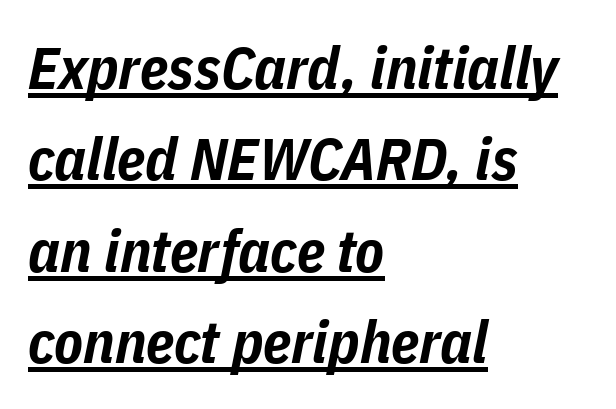
Proportional: the letters do not fall into vertical columns. There's an unmistakable incline to the writing here. The rendering uses a moderate line-height, typical for paragraphs. Notice how a bar underscores the lettering throughout.
